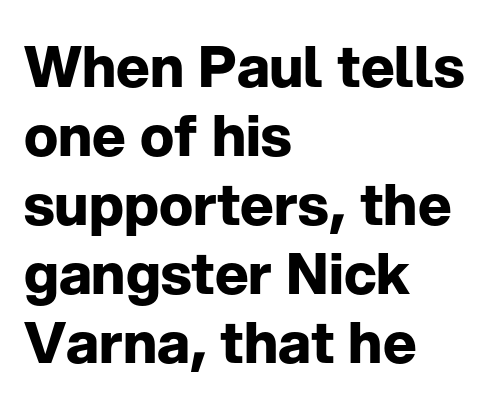
The image shows 57 px bold sans-serif type, upright; set left-aligned, line spacing 1.21x, normal letter spacing, not underlined; low stroke contrast and a medium x-height.
